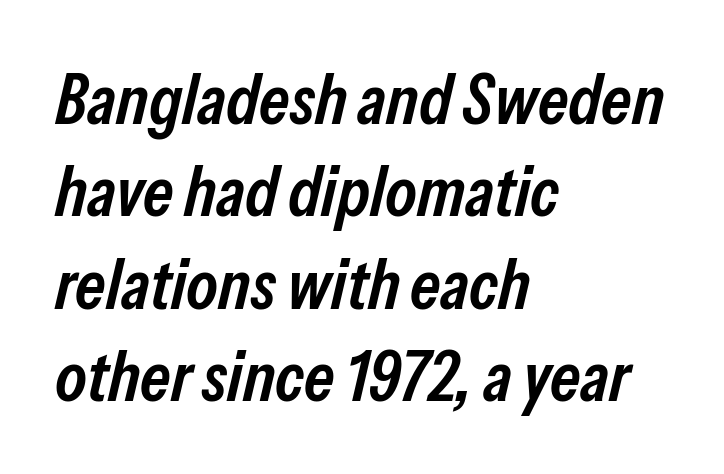
The rendering keeps characters at their native spacing. The leading is moderate, giving the passage an even texture. Letters rest on an invisible, unmarked baseline. These lines carry some extra weight — a demibold, not a full bold. The typesetter chose a ragged-right arrangement here.
